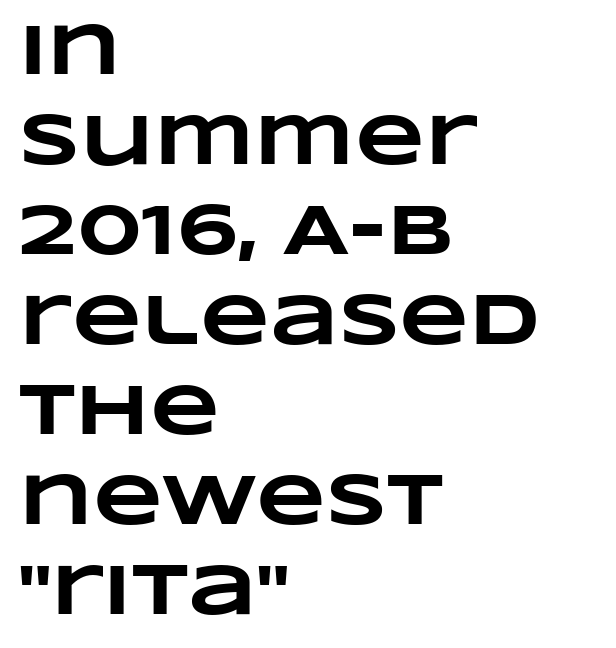
The image shows 72 px heavy, wide type; set left-aligned, normal line spacing (1.25x), normal letter spacing, not underlined; low stroke contrast and a large x-height.
